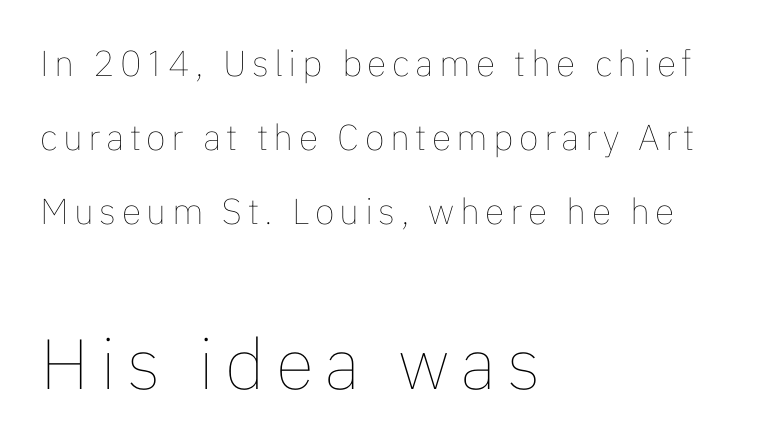
Q: Is the text bold? A: No.
Q: Is the text italic (slanted)? A: No, it is upright.
Q: Is the text underlined? A: No.
Q: How is the paragraph aligned? A: Left-aligned.
Q: Is the spacing between lines tight, normal or loose? A: Loose.
Q: Which block of text is set in a larger size, the first (top) or the second (bottom)? A: The second (bottom) one.
Q: Width (condensed, normal, or wide)? A: Normal.
Q: Stroke contrast? A: Low.
Q: x-height? A: Medium.
Q: Monospaced? A: No.
